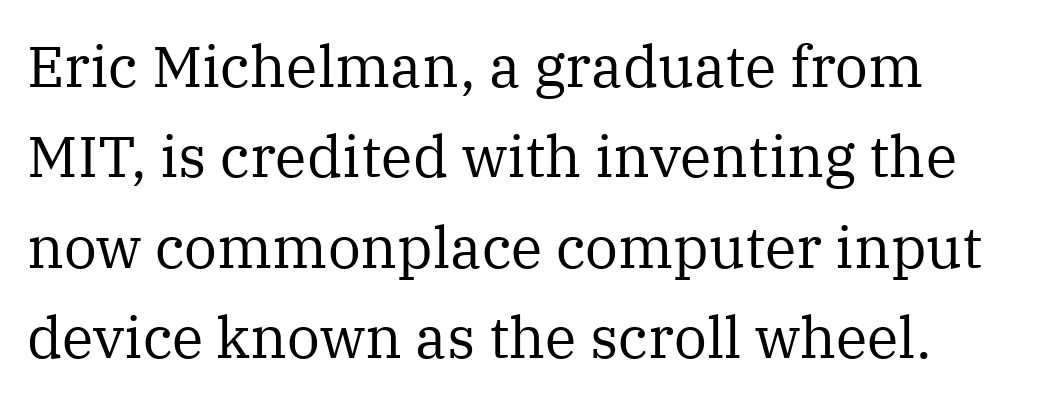
Q: Is the text bold? A: No.
Q: Is the text italic (slanted)? A: No, it is upright.
Q: Is the typeface a serif or a sans-serif typeface? A: Serif.
Q: Is the text underlined? A: No.
Q: How is the paragraph aligned? A: Left-aligned.
Q: Is the spacing between letters normal or unusually wide? A: Normal.
Q: Is the spacing between lines tight, normal or loose? A: Normal.
Q: Width (condensed, normal, or wide)? A: Normal.
Q: Stroke contrast? A: Medium.
Q: x-height? A: Medium.
Q: Monospaced? A: No.
